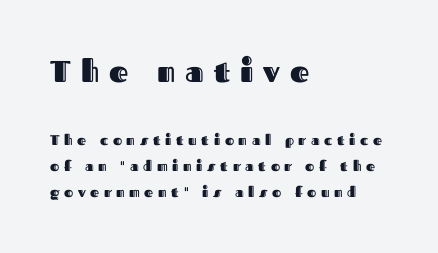
Q: Is the text italic (slanted)? A: No, it is upright.
Q: Is the text underlined? A: No.
Q: How is the paragraph aligned? A: Left-aligned.
Q: Is the spacing between letters normal or unusually wide? A: Unusually wide.
Q: Which block of text is set in a larger size, the first (top) or the second (bottom)? A: The first (top) one.
Q: Width (condensed, normal, or wide)? A: Normal.
Q: x-height? A: Medium.
Q: Monospaced? A: No.
